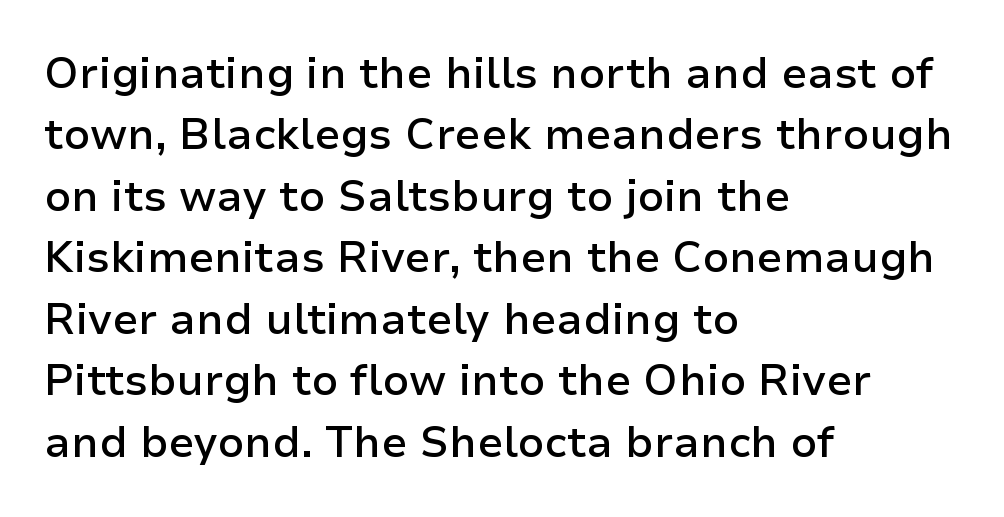
{"serif": "no", "italic": "no", "bold": "semi", "weight": "semibold", "width": "normal", "stroke_contrast": "low", "x_height": "medium", "monospaced": "no", "underline": "no", "align": "left", "line_spacing": "normal", "line_spacing_ratio": 1.43, "letter_spacing": "normal", "letter_spacing_em": 0.0, "glyph_px": 43}
